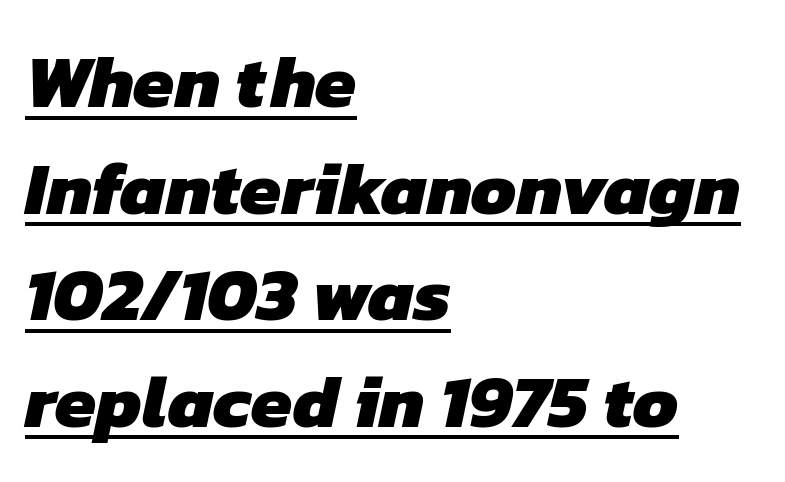
{"serif": "no", "bold": "yes", "weight": "heavy", "width": "normal", "stroke_contrast": "low", "x_height": "medium", "monospaced": "no", "underline": "yes", "align": "left", "line_spacing": "normal", "line_spacing_ratio": 1.44, "letter_spacing": "normal", "letter_spacing_em": 0.0, "glyph_px": 74}
